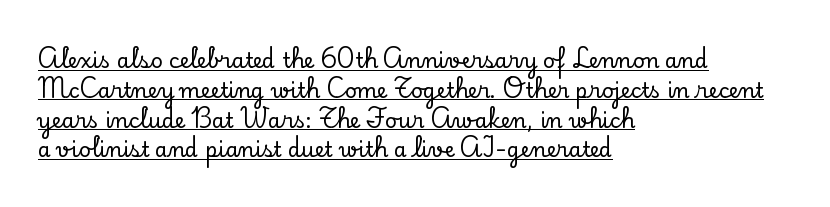
The image shows 21 px text type, upright; set left-aligned, normal line spacing (1.42x), normal letter spacing, underlined.
